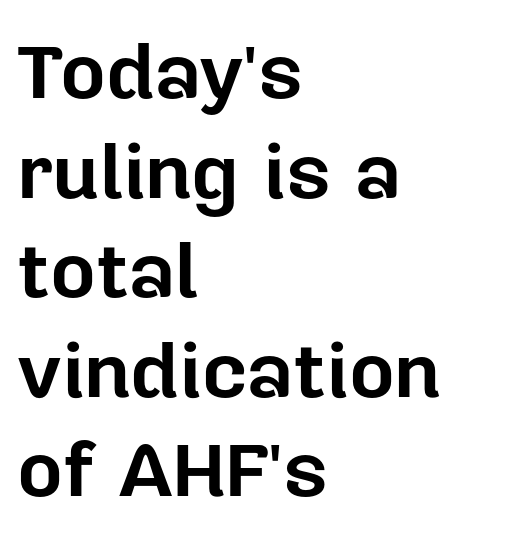
Q: Is the text bold? A: Yes.
Q: Is the text italic (slanted)? A: No, it is upright.
Q: Is the typeface a serif or a sans-serif typeface? A: Sans-serif.
Q: Is the text underlined? A: No.
Q: How is the paragraph aligned? A: Left-aligned.
Q: Is the spacing between letters normal or unusually wide? A: Normal.
Q: Is the spacing between lines tight, normal or loose? A: Normal.
Q: Width (condensed, normal, or wide)? A: Normal.
Q: Stroke contrast? A: Low.
Q: x-height? A: Medium.
Q: Monospaced? A: No.
